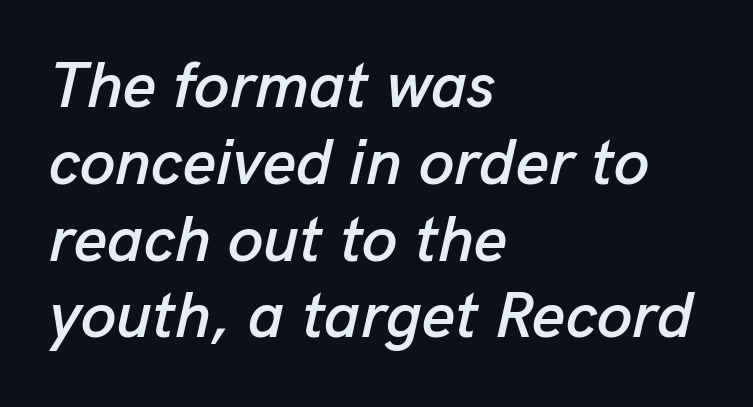
Q: Is the text italic (slanted)? A: Yes, it leans right by about 13 degrees.
Q: Is the text underlined? A: No.
Q: How is the paragraph aligned? A: Left-aligned.
Q: Is the spacing between letters normal or unusually wide? A: Normal.
Q: Width (condensed, normal, or wide)? A: Normal.
Q: Stroke contrast? A: Low.
Q: x-height? A: Medium.
Q: Monospaced? A: No.
